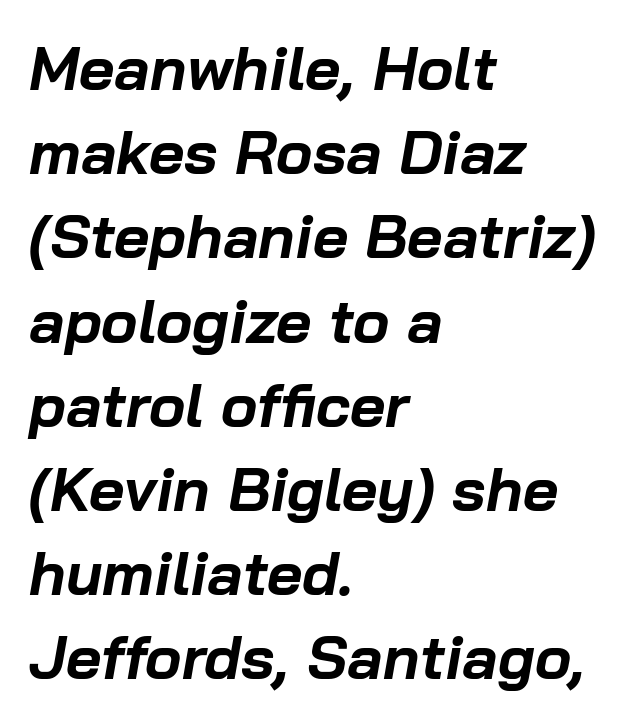
{"italic": "yes", "lean": "right", "slant_degrees": 10, "bold": "yes", "weight": "bold", "width": "normal", "stroke_contrast": "low", "x_height": "medium", "monospaced": "no", "underline": "no", "align": "left", "line_spacing": "normal", "line_spacing_ratio": 1.38, "letter_spacing": "normal", "letter_spacing_em": 0.0, "glyph_px": 61}
